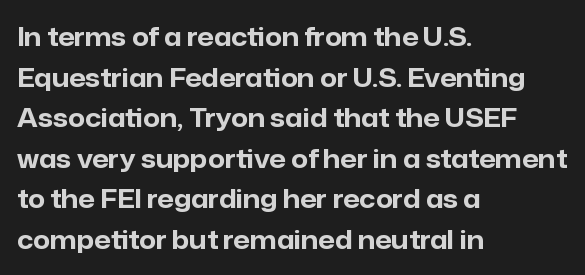
The image shows 26 px bold type, upright; set left-aligned, normal line spacing (1.56x), normal letter spacing, not underlined.
